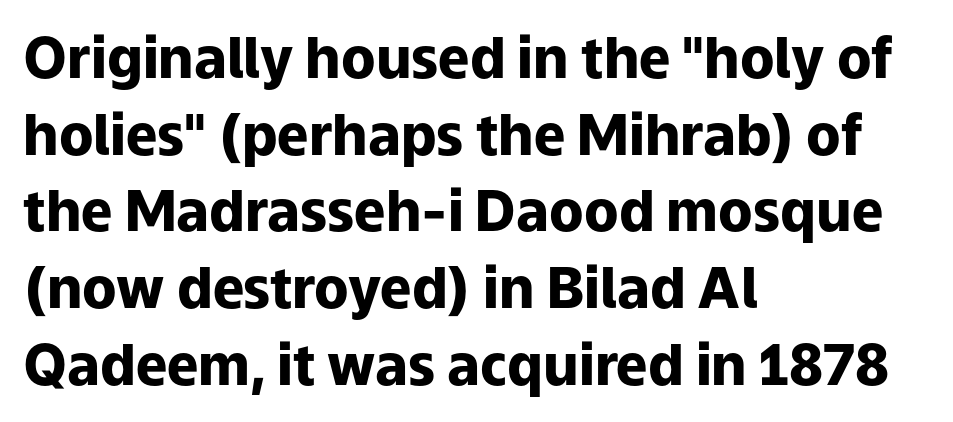
{"serif": "no", "italic": "no", "bold": "yes", "weight": "heavy", "width": "normal", "stroke_contrast": "low", "x_height": "medium", "monospaced": "no", "underline": "no", "align": "left", "line_spacing": "normal", "line_spacing_ratio": 1.37, "letter_spacing": "normal", "letter_spacing_em": 0.0, "glyph_px": 56}
